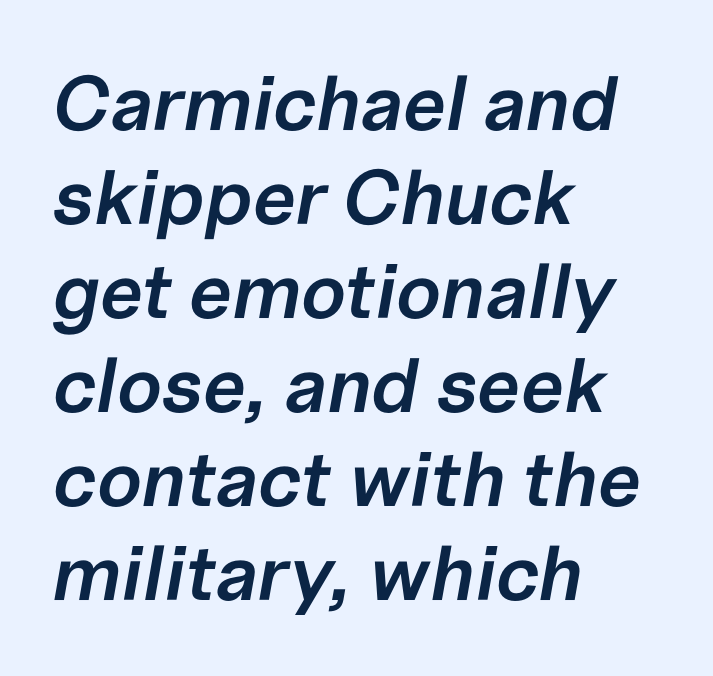
{"italic": "yes", "lean": "right", "slant_degrees": 10, "bold": "semi", "weight": "semibold", "width": "normal", "stroke_contrast": "low", "x_height": "medium", "monospaced": "no", "underline": "no", "align": "left", "line_spacing_ratio": 1.22, "letter_spacing": "normal", "letter_spacing_em": 0.0, "glyph_px": 77}
